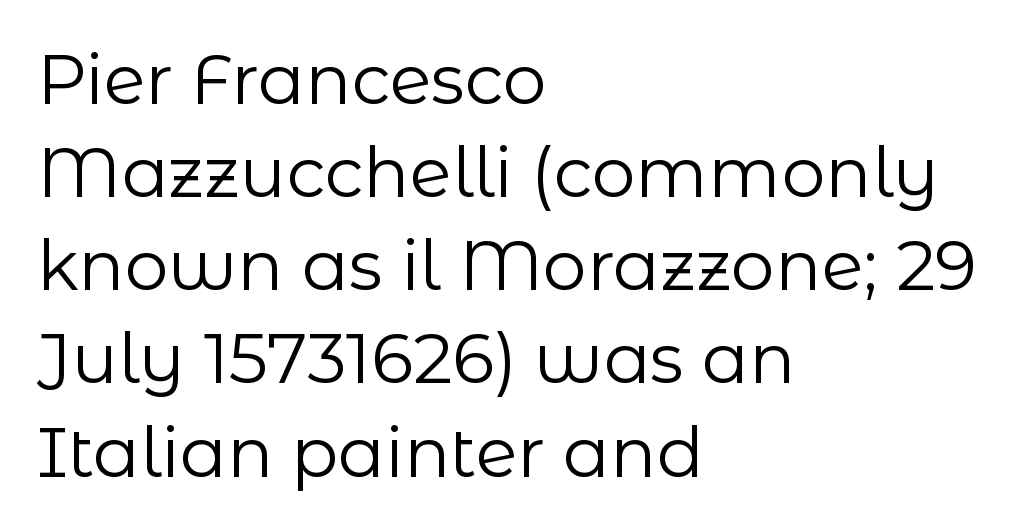
Q: Is the text bold? A: No.
Q: Is the text italic (slanted)? A: No, it is upright.
Q: Is the typeface a serif or a sans-serif typeface? A: Sans-serif.
Q: Is the text underlined? A: No.
Q: How is the paragraph aligned? A: Left-aligned.
Q: Is the spacing between letters normal or unusually wide? A: Normal.
Q: Is the spacing between lines tight, normal or loose? A: Normal.
Q: Width (condensed, normal, or wide)? A: Normal.
Q: Stroke contrast? A: Low.
Q: x-height? A: Medium.
Q: Monospaced? A: No.
